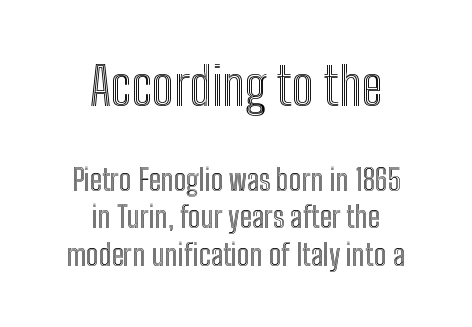
{"italic": "no", "width": "condensed", "x_height": "medium", "monospaced": "no", "underline": "no", "align": "center", "line_spacing": "normal", "line_spacing_ratio": 1.25, "letter_spacing": "normal", "letter_spacing_em": 0.0, "larger_block": "first", "size_ratio": 1.73, "glyph_px": 52}
